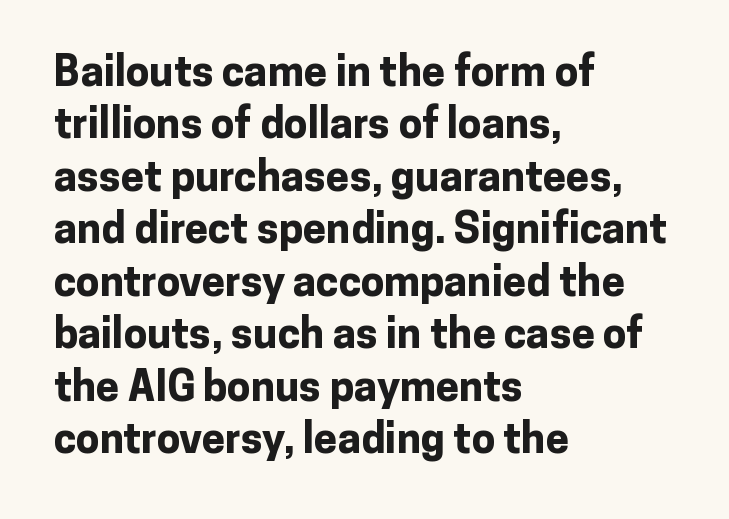
The image shows 42 px bold sans-serif type, upright; set left-aligned, normal line spacing (1.25x), normal letter spacing, not underlined; low stroke contrast and a medium x-height.
